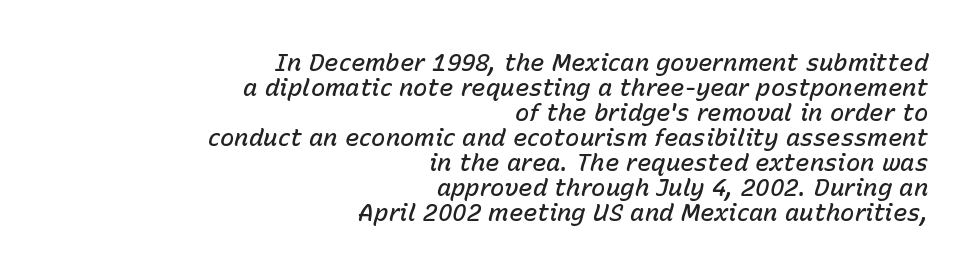
The image shows 24 px text type, italic (leaning right); set right-aligned, tight line spacing (1.04x), normal letter spacing, not underlined.
